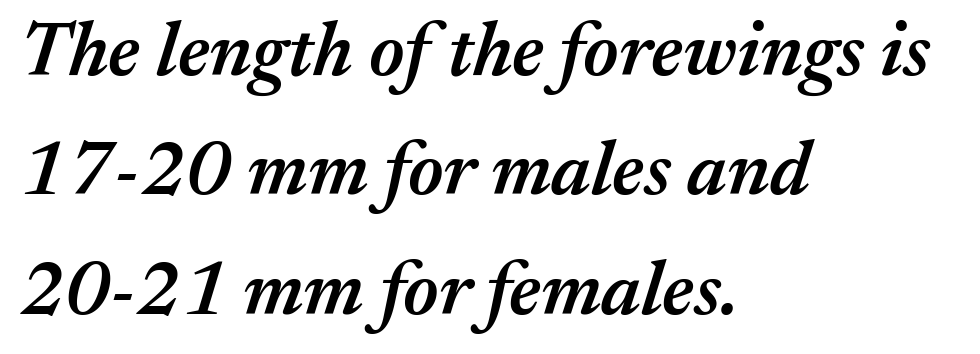
The image shows 76 px semibold type, italic (leaning right); set left-aligned, normal line spacing (1.57x), normal letter spacing, not underlined; medium stroke contrast and a medium x-height.
